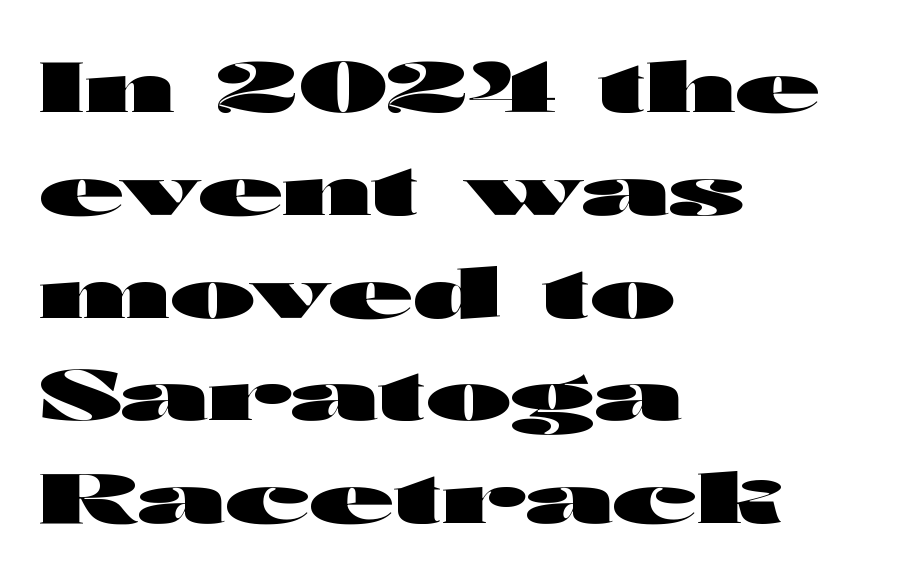
{"serif": "no", "italic": "no", "bold": "yes", "weight": "heavy", "width": "wide", "stroke_contrast": "high", "x_height": "medium", "monospaced": "no", "underline": "no", "align": "left", "line_spacing": "normal", "line_spacing_ratio": 1.49, "letter_spacing": "normal", "letter_spacing_em": 0.0, "glyph_px": 69}
